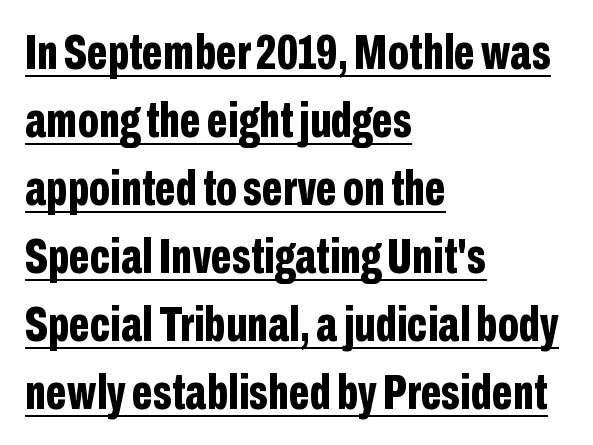
The image shows 50 px bold, condensed sans-serif type, upright; set left-aligned, normal line spacing (1.36x), normal letter spacing, underlined; low stroke contrast and a medium x-height.
